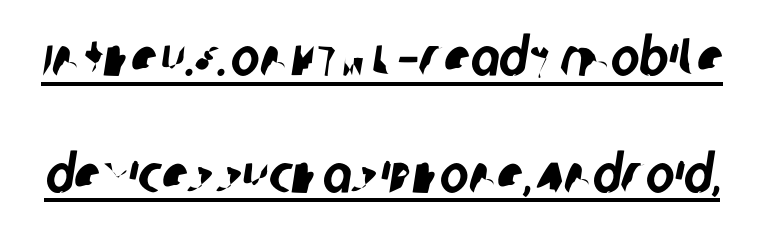
{"serif": "no", "width": "condensed", "stroke_contrast": "low", "x_height": "large", "monospaced": "no", "underline": "yes", "line_spacing": "loose", "line_spacing_ratio": 2.16, "letter_spacing": "normal", "letter_spacing_em": 0.0, "glyph_px": 54}
